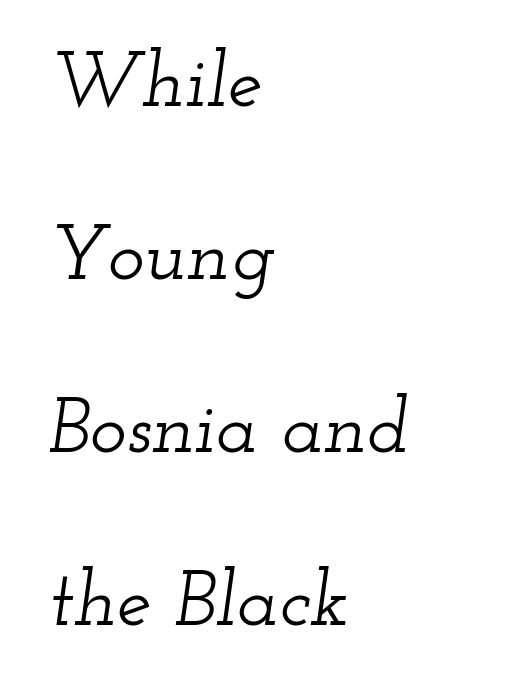
{"serif": "yes", "italic": "yes", "lean": "right", "slant_degrees": 12, "width": "wide", "stroke_contrast": "low", "x_height": "small", "monospaced": "no", "underline": "no", "align": "left", "line_spacing": "loose", "line_spacing_ratio": 2.22, "letter_spacing": "normal", "letter_spacing_em": 0.0, "glyph_px": 78}
